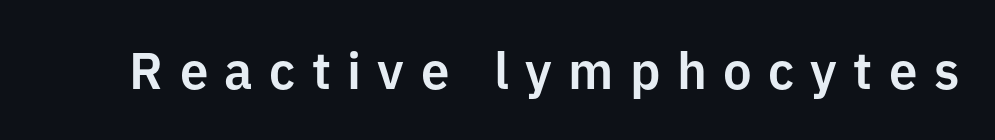
{"serif": "no", "italic": "no", "width": "normal", "stroke_contrast": "low", "x_height": "medium", "monospaced": "no", "underline": "no", "letter_spacing": "wide", "letter_spacing_em": 0.32, "glyph_px": 51}
